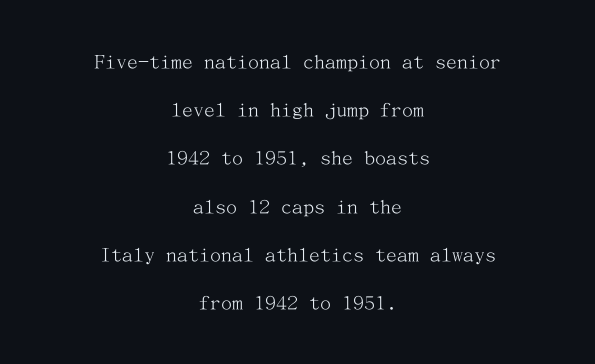
{"italic": "no", "bold": "no", "underline": "no", "align": "center", "line_spacing": "loose", "line_spacing_ratio": 2.19, "letter_spacing": "normal", "letter_spacing_em": 0.0, "glyph_px": 22}
